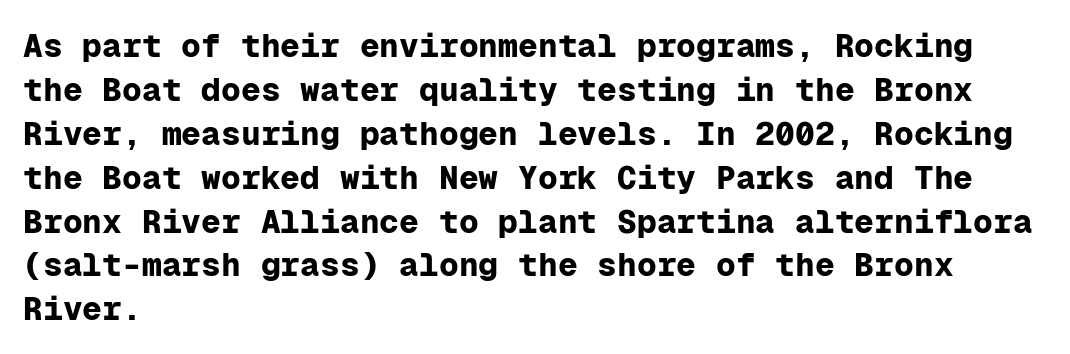
The image shows 33 px bold sans-serif type, upright, monospaced; set left-aligned, normal line spacing (1.33x), normal letter spacing, not underlined; low stroke contrast and a medium x-height.
